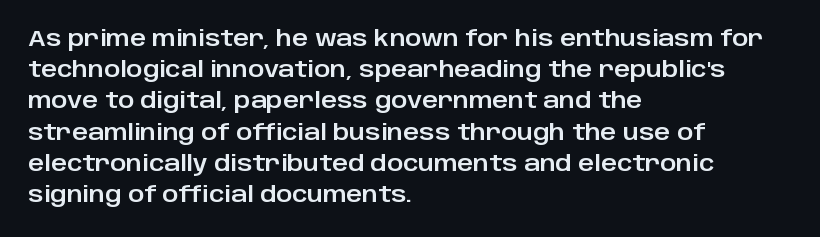
The image shows 22 px text type, upright; set left-aligned, normal line spacing (1.42x), normal letter spacing, not underlined.
